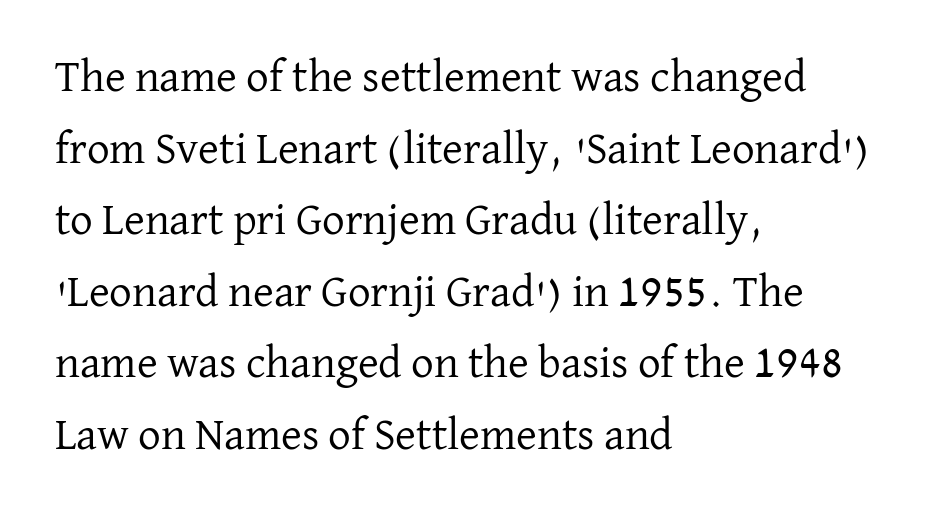
Q: Is the text bold? A: No.
Q: Is the text italic (slanted)? A: No, it is upright.
Q: Is the typeface a serif or a sans-serif typeface? A: Serif.
Q: Is the text underlined? A: No.
Q: How is the paragraph aligned? A: Left-aligned.
Q: Is the spacing between letters normal or unusually wide? A: Normal.
Q: Is the spacing between lines tight, normal or loose? A: Normal.
Q: Width (condensed, normal, or wide)? A: Normal.
Q: Stroke contrast? A: Low.
Q: x-height? A: Medium.
Q: Monospaced? A: No.
